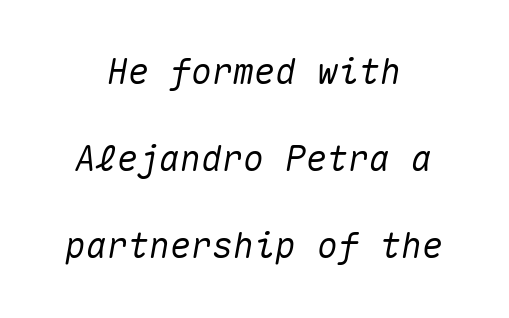
{"italic": "yes", "lean": "right", "slant_degrees": 10, "width": "normal", "stroke_contrast": "medium", "x_height": "medium", "monospaced": "yes", "underline": "no", "align": "center", "line_spacing": "loose", "line_spacing_ratio": 2.49, "letter_spacing": "normal", "letter_spacing_em": 0.0, "glyph_px": 35}
